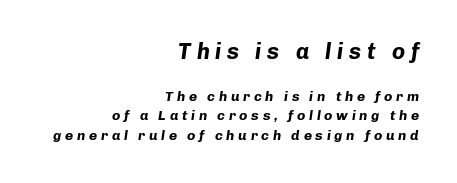
Does the weight exceed regular? Yes, all the way to bold. Every row of glyphs terminates at an identical x-position on the right. The specimen reads as italic at a glance. The space between consecutive lines is moderate. If you squint, the top block still reads clearly — it's the larger of the two. Characters follow at a spacing far wider than the type designer built in.
